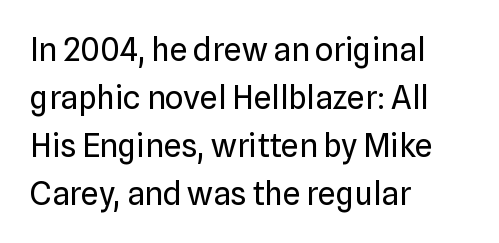
{"serif": "no", "italic": "no", "bold": "no", "weight": "regular", "width": "normal", "stroke_contrast": "low", "x_height": "medium", "monospaced": "no", "underline": "no", "align": "left", "line_spacing": "normal", "line_spacing_ratio": 1.5, "letter_spacing": "normal", "letter_spacing_em": 0.0, "glyph_px": 32}
